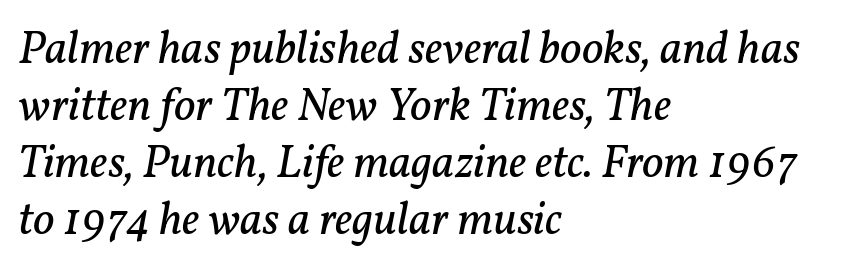
The image shows 47 px regular-weight serif type, italic (leaning right); set left-aligned, line spacing 1.21x, normal letter spacing, not underlined; low stroke contrast and a medium x-height.
